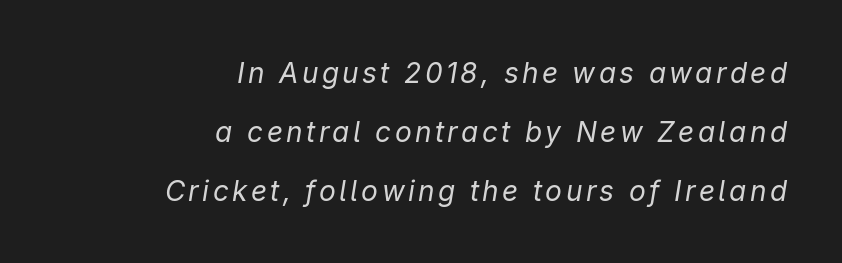
{"italic": "yes", "lean": "right", "slant_degrees": 9, "bold": "no", "weight": "regular", "width": "normal", "stroke_contrast": "low", "x_height": "medium", "monospaced": "no", "underline": "no", "align": "right", "line_spacing": "loose", "line_spacing_ratio": 2.1, "glyph_px": 28}
